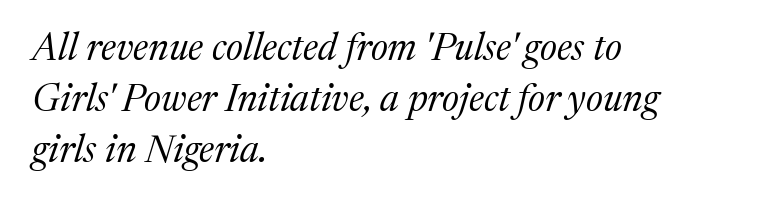
The image shows 38 px regular-weight serif type, italic (leaning right); set left-aligned, normal line spacing (1.34x), normal letter spacing, not underlined; medium stroke contrast and a medium x-height.
